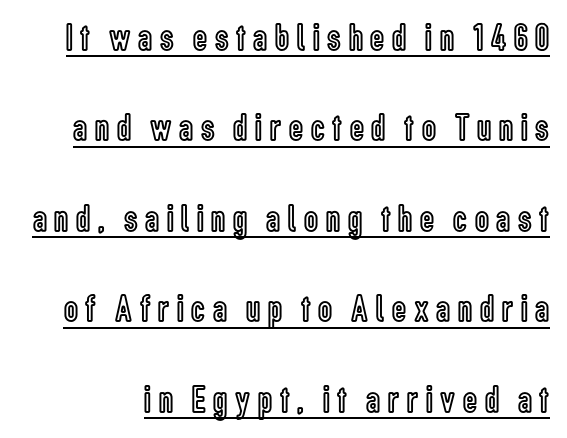
{"italic": "no", "width": "condensed", "x_height": "medium", "monospaced": "no", "underline": "yes", "line_spacing": "loose", "line_spacing_ratio": 2.32, "letter_spacing": "wide", "letter_spacing_em": 0.2, "glyph_px": 39}
